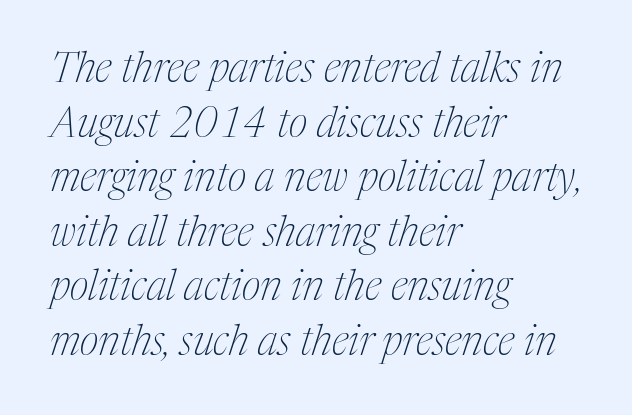
These lines sit exactly where default settings would place them. Each line starts at the same left margin while the right side varies. Vertical stems look standard width or narrower in stroke. A typesetter would call this proportional, since set widths differ per character. Type without underlining.
